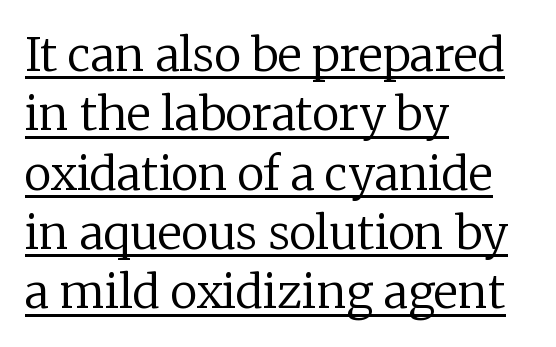
{"serif": "yes", "italic": "no", "bold": "no", "weight": "regular", "width": "normal", "stroke_contrast": "low", "x_height": "medium", "monospaced": "no", "underline": "yes", "align": "left", "line_spacing": "normal", "line_spacing_ratio": 1.29, "letter_spacing": "normal", "letter_spacing_em": 0.0, "glyph_px": 46}
